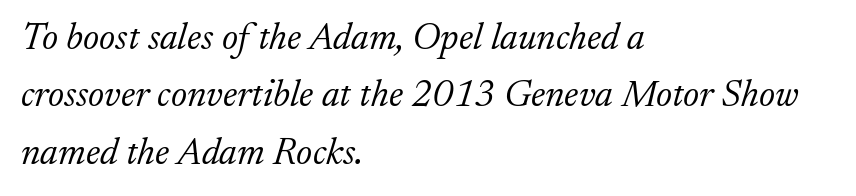
The image shows 38 px light serif type, italic (leaning right); set left-aligned, normal line spacing (1.51x), normal letter spacing, not underlined; low stroke contrast and a small x-height.
